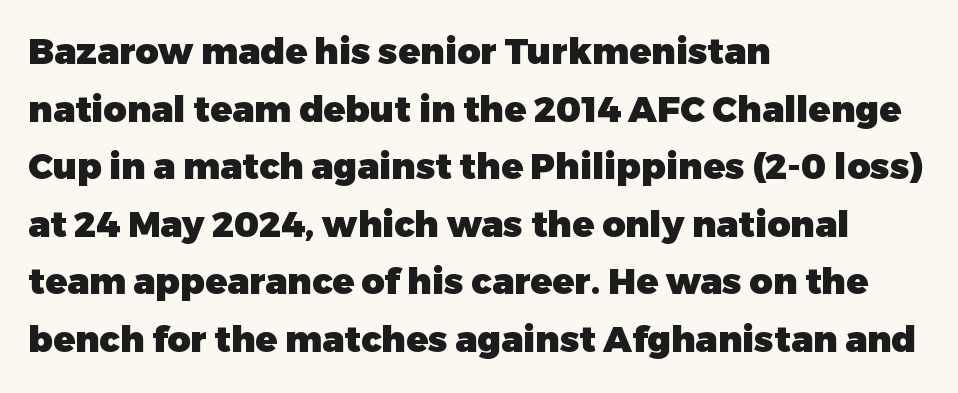
Heavy, bold letterforms. Is the letter spacing exaggerated? No — it looks like the ordinary default. No feet cap the strokes, marking this as sans-serif type. Each letter keeps its own natural width here, so spacing adapts to shape. You can tell it's not italic because the verticals are truly vertical.
